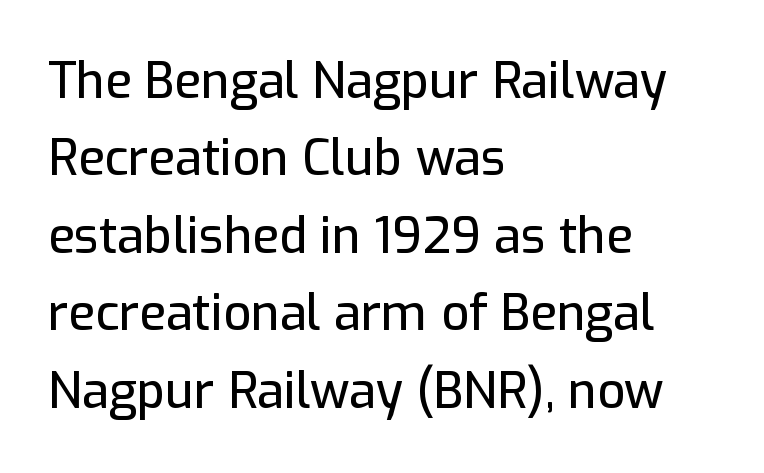
{"serif": "no", "italic": "no", "width": "normal", "stroke_contrast": "low", "x_height": "medium", "monospaced": "no", "underline": "no", "align": "left", "line_spacing": "normal", "line_spacing_ratio": 1.58, "letter_spacing": "normal", "letter_spacing_em": 0.0, "glyph_px": 49}
